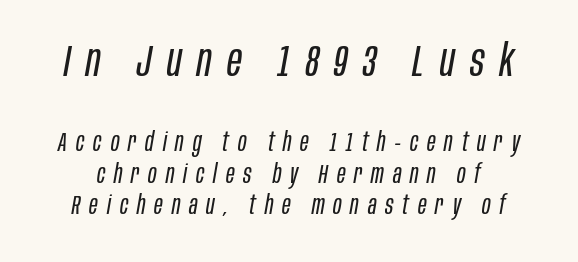
A bare baseline throughout the passage. The face used here appears at its bigger size in the upper chunk. The font sits on the lighter half of the weight spectrum, regular included. An italicized treatment has been applied to the whole sample. Here the designer chose a conventional face with non-uniform glyph widths. Observe the wide spacing: letters keep a clear distance from each other.
